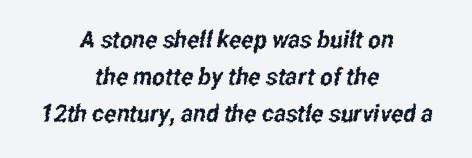
A typesetter would call this leading conventional body-copy spacing. In terms of letterspacing, this is plain default setting. The string is rendered with underlining switched off. Neither beginnings nor endings align; midpoints do.
